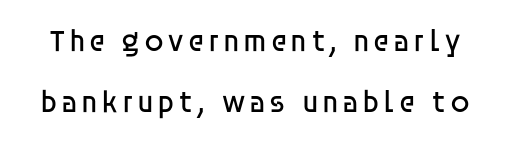
No chunkiness to these letters — they're not bold. The space between consecutive lines is lavish. Here the designer chose a conventional face with non-uniform glyph widths. These lines were composed using upright roman letters. Anything drawn beneath the words? Only blank space.
